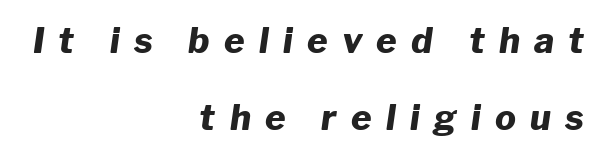
{"italic": "yes", "lean": "right", "slant_degrees": 8, "bold": "yes", "weight": "heavy", "width": "normal", "stroke_contrast": "low", "x_height": "medium", "monospaced": "no", "underline": "no", "align": "right", "line_spacing": "loose", "line_spacing_ratio": 2.2, "letter_spacing": "wide", "letter_spacing_em": 0.41, "glyph_px": 35}
